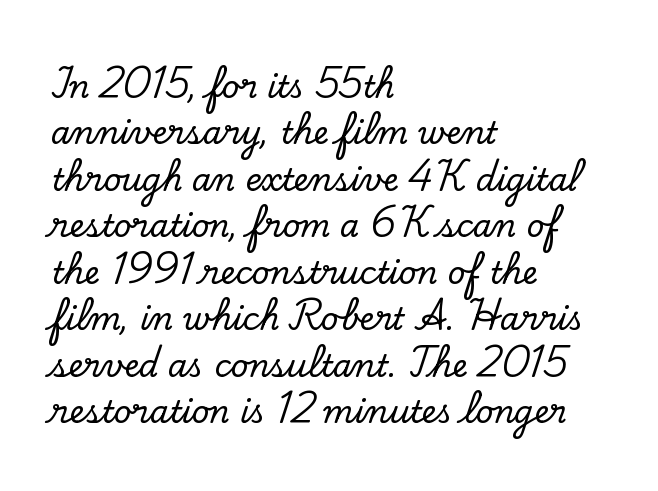
The image shows 31 px serif type; set left-aligned, normal line spacing (1.5x), normal letter spacing, not underlined; low stroke contrast and a small x-height.
